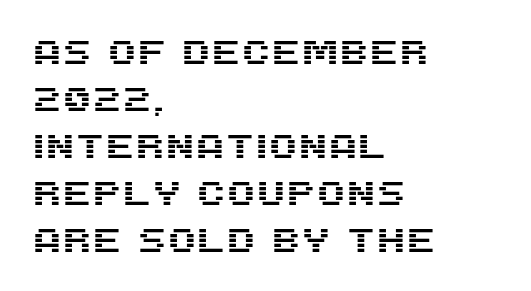
The passage shown has conventional tracking throughout. The specimen reads as upright at a glance. Alignment: flush left. The designer went with a sans here, leaving each stem footless. The specimen omits any rule beneath the text block's lines.
